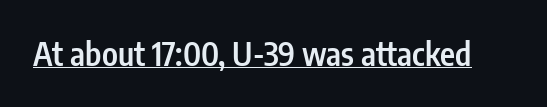
{"serif": "no", "italic": "no", "bold": "semi", "weight": "semibold", "width": "condensed", "stroke_contrast": "low", "x_height": "medium", "monospaced": "no", "underline": "yes", "letter_spacing": "normal", "letter_spacing_em": 0.0, "glyph_px": 32}
